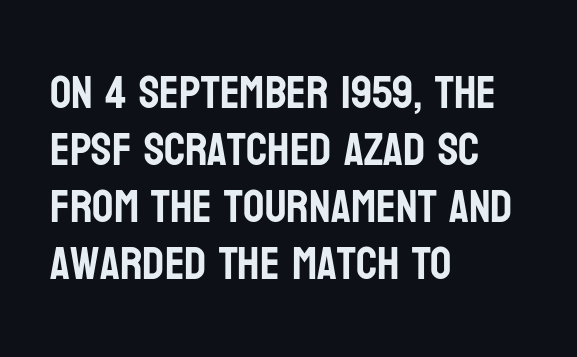
{"serif": "no", "italic": "no", "width": "condensed", "stroke_contrast": "low", "x_height": "large", "monospaced": "no", "underline": "no", "align": "left", "line_spacing_ratio": 1.21, "letter_spacing": "normal", "letter_spacing_em": 0.0, "glyph_px": 47}
